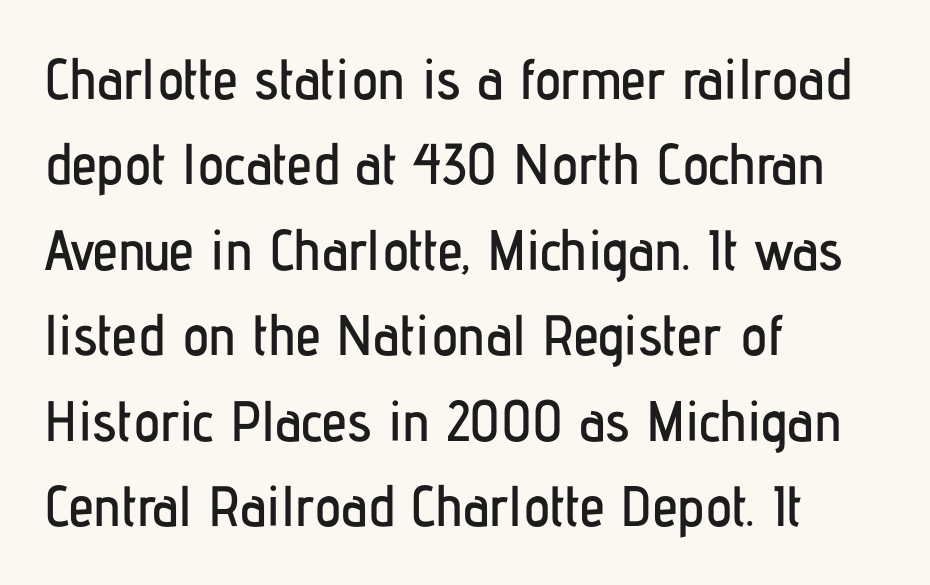
You could call the tracking neutral — neither tight nor loose. No word sits above an underline. The passage is arranged the way most books set body copy — flush left. The passage shown is typed in a proportional face where columns would drift.
